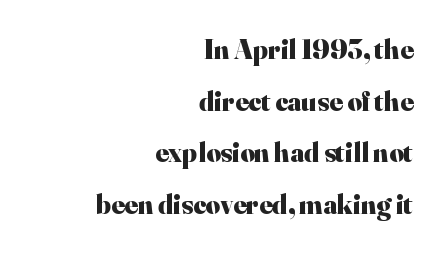
Where is the straight margin? On the right. The font's upright variant was chosen for this text. Note: serifs present on the glyphs. Glyph-to-glyph distance matches everyday printed text. Its strokes are broad and dark, the hallmark of bold type.
